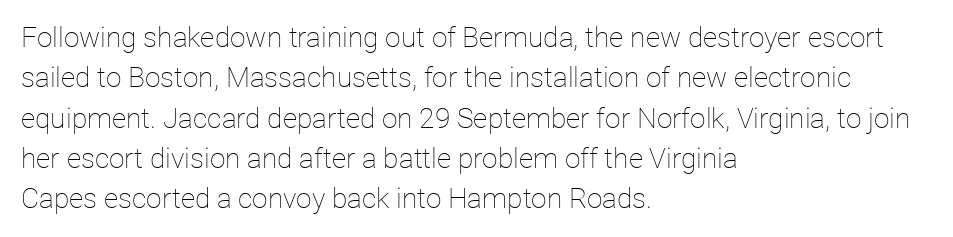
{"italic": "no", "bold": "no", "weight": "thin", "width": "normal", "stroke_contrast": "low", "x_height": "medium", "monospaced": "no", "underline": "no", "align": "left", "line_spacing": "normal", "line_spacing_ratio": 1.44, "letter_spacing": "normal", "letter_spacing_em": 0.0, "glyph_px": 28}
